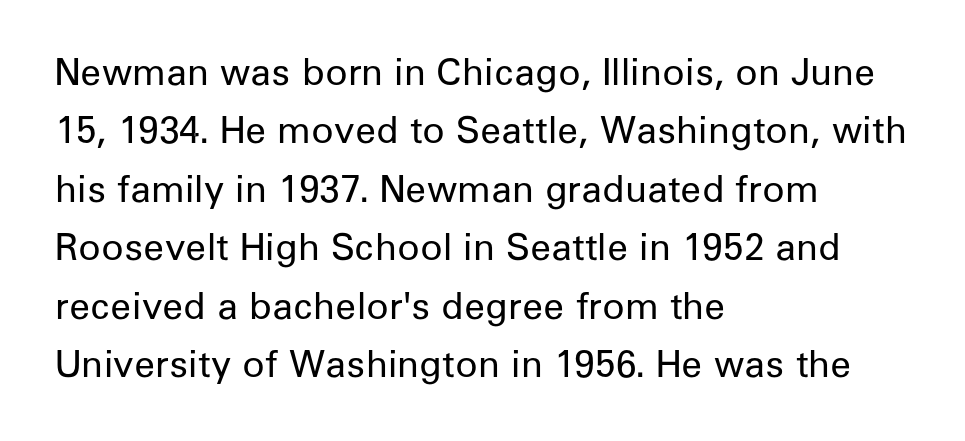
The image shows 37 px regular-weight sans-serif type, upright; set left-aligned, normal line spacing (1.58x), normal letter spacing, not underlined; low stroke contrast and a medium x-height.
